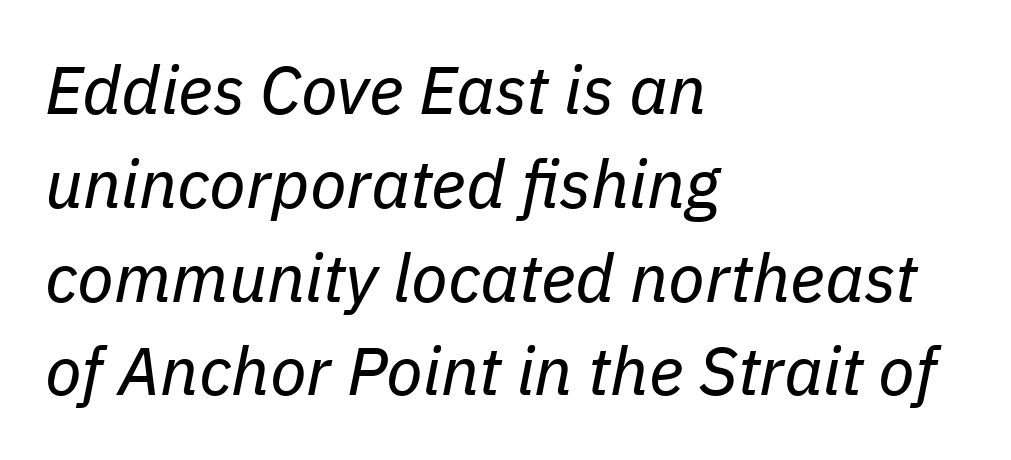
The face used here is proportionally spaced, like ordinary book or web type. Does the copy run flush right? No — it runs flush left. Each new line begins a customary step beneath the previous one. The baseline area is clear. Letters have the restrained weight of plain body copy at most.
